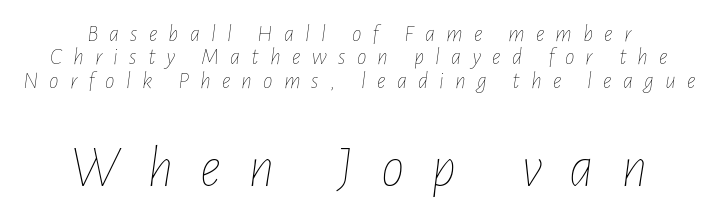
{"italic": "yes", "lean": "right", "slant_degrees": 7, "bold": "no", "weight": "thin", "width": "condensed", "stroke_contrast": "low", "x_height": "medium", "monospaced": "no", "underline": "no", "line_spacing": "tight", "line_spacing_ratio": 0.97, "letter_spacing": "wide", "letter_spacing_em": 0.46, "larger_block": "second", "size_ratio": 2.46, "glyph_px": 59}
